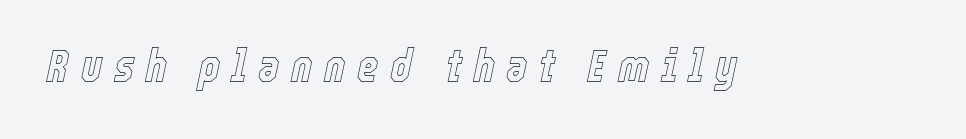
{"italic": "yes", "lean": "right", "slant_degrees": 12, "width": "condensed", "x_height": "medium", "monospaced": "no", "underline": "no", "letter_spacing": "wide", "letter_spacing_em": 0.25, "glyph_px": 46}
